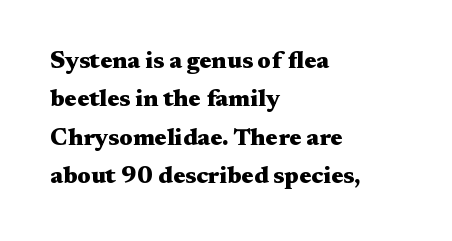
{"italic": "no", "bold": "yes", "underline": "no", "align": "left", "line_spacing": "normal", "line_spacing_ratio": 1.6, "letter_spacing": "normal", "letter_spacing_em": 0.0, "glyph_px": 24}
